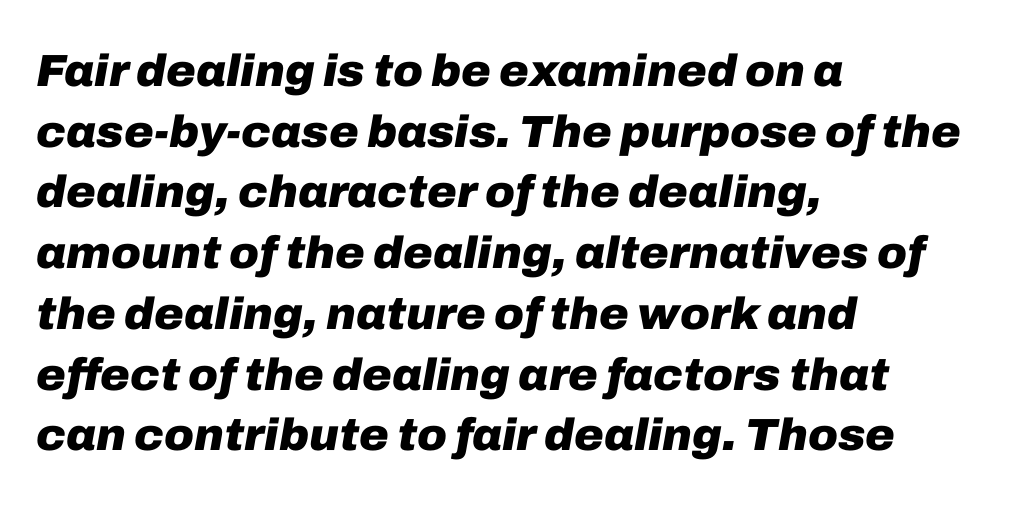
These lines keep a tight, regular rhythm from letter to letter. The typography opts for an oblique posture over an upright one. Plenty of ink on the page — the face is bold. The rag falls on the right side of this text block. Check the space under the baseline: it is left empty.
